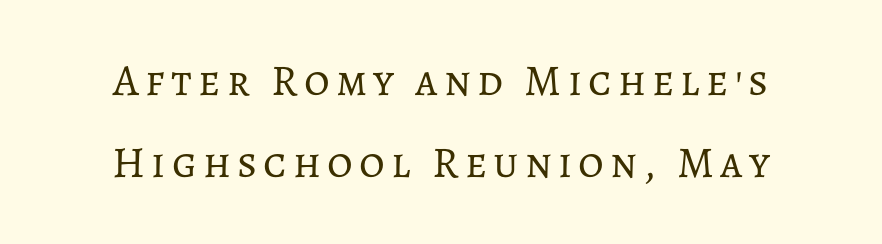
Q: Is the text bold? A: No.
Q: Is the text italic (slanted)? A: No, it is upright.
Q: Is the text underlined? A: No.
Q: How is the paragraph aligned? A: Centered.
Q: Width (condensed, normal, or wide)? A: Normal.
Q: Stroke contrast? A: Low.
Q: x-height? A: Medium.
Q: Monospaced? A: No.
